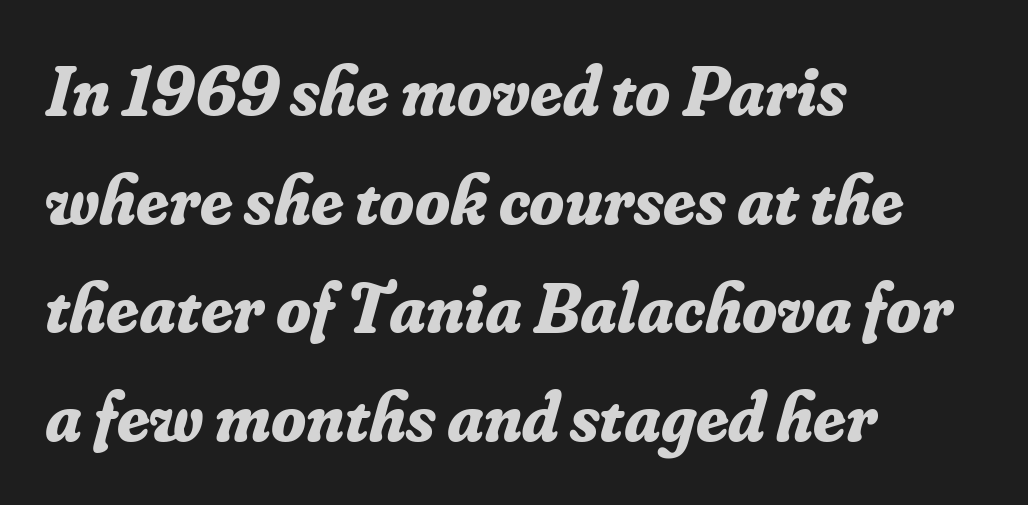
Note: serifs present on the glyphs. The passage shown is emphatically bold. Note the varied advance widths — an 'i' is clearly narrower than an 'm'. Only glyphs here, with clear space below each row. Characters follow at the spacing the type designer built in. A normal amount of white space separates one row of letters from the next.
